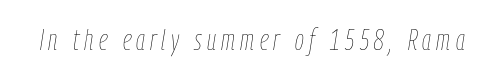
{"italic": "yes", "lean": "right", "slant_degrees": 9, "bold": "no", "weight": "thin", "width": "condensed", "stroke_contrast": "low", "x_height": "medium", "monospaced": "no", "underline": "no", "glyph_px": 29}
